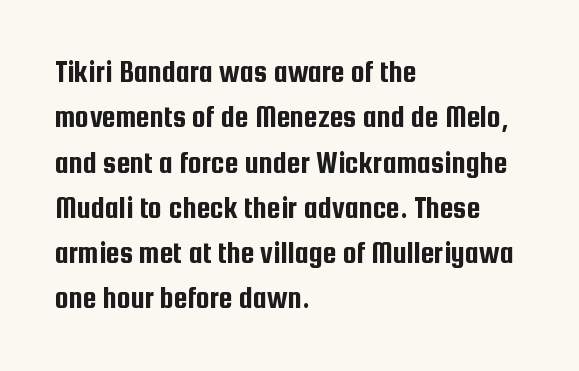
Q: Is the text italic (slanted)? A: No, it is upright.
Q: Is the typeface a serif or a sans-serif typeface? A: Sans-serif.
Q: Is the text underlined? A: No.
Q: How is the paragraph aligned? A: Left-aligned.
Q: Is the spacing between letters normal or unusually wide? A: Normal.
Q: Is the spacing between lines tight, normal or loose? A: Normal.
Q: Width (condensed, normal, or wide)? A: Condensed.
Q: Stroke contrast? A: Low.
Q: x-height? A: Medium.
Q: Monospaced? A: No.
